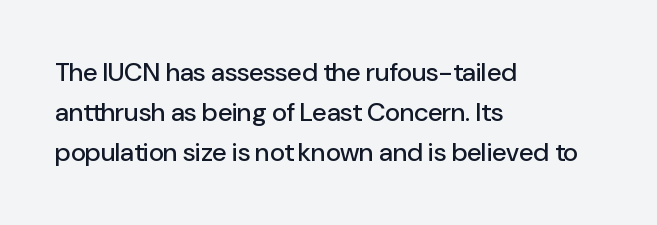
How would I describe the line gaps? Plain and ordinary. Does extra space separate the letters? No, they use regular spacing. These lines stack with their left ends in a neat column. Underlining? Definitely not there. Quick note: not italic, upright.
